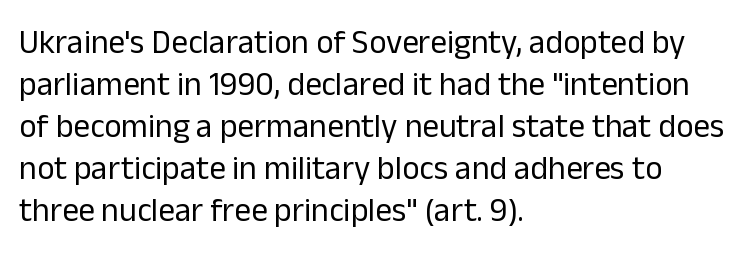
Q: Is the text bold? A: No.
Q: Is the text italic (slanted)? A: No, it is upright.
Q: Is the typeface a serif or a sans-serif typeface? A: Sans-serif.
Q: Is the text underlined? A: No.
Q: How is the paragraph aligned? A: Left-aligned.
Q: Is the spacing between letters normal or unusually wide? A: Normal.
Q: Is the spacing between lines tight, normal or loose? A: Normal.
Q: Width (condensed, normal, or wide)? A: Normal.
Q: Stroke contrast? A: Low.
Q: x-height? A: Medium.
Q: Monospaced? A: No.
